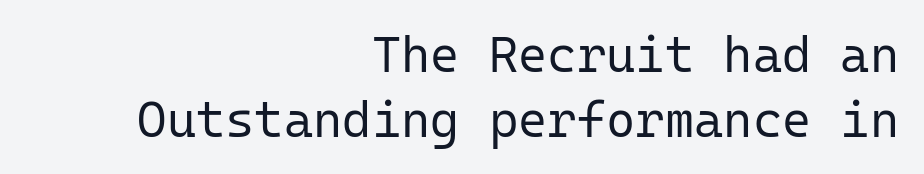
Compared with a typical body face, this is equally light or lighter still. Any mark beneath the type? The region is blank. These lines are set flush right with a ragged left edge. The passage shown is typeset with a sans-serif family. The passage shown is typed in a monospace face where columns stay perfectly aligned.
